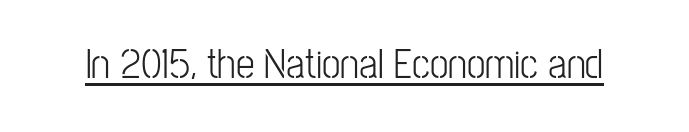
{"serif": "no", "italic": "no", "width": "condensed", "stroke_contrast": "low", "x_height": "medium", "monospaced": "no", "underline": "yes", "letter_spacing": "normal", "letter_spacing_em": 0.0, "glyph_px": 42}
